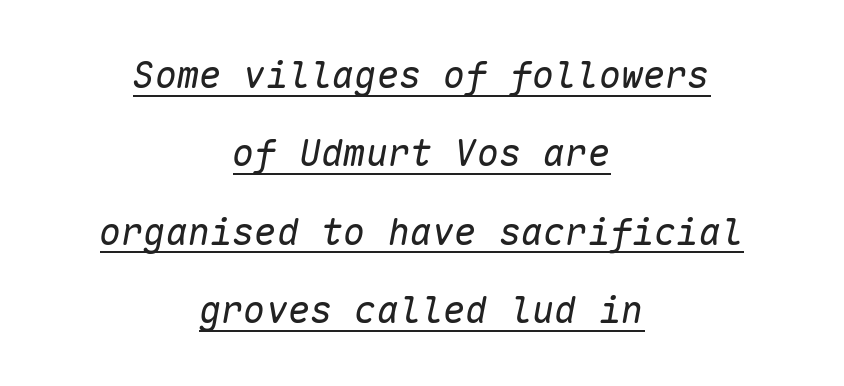
The image shows 37 px regular-weight type, italic (leaning right), monospaced; set centered, loose line spacing (2.12x), normal letter spacing, underlined; low stroke contrast and a medium x-height.
